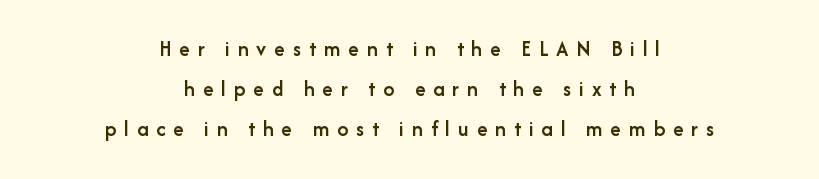
Q: Is the text bold? A: Semi-bold.
Q: Is the text italic (slanted)? A: No, it is upright.
Q: Is the text underlined? A: No.
Q: How is the paragraph aligned? A: Centered.
Q: Is the spacing between letters normal or unusually wide? A: Unusually wide.
